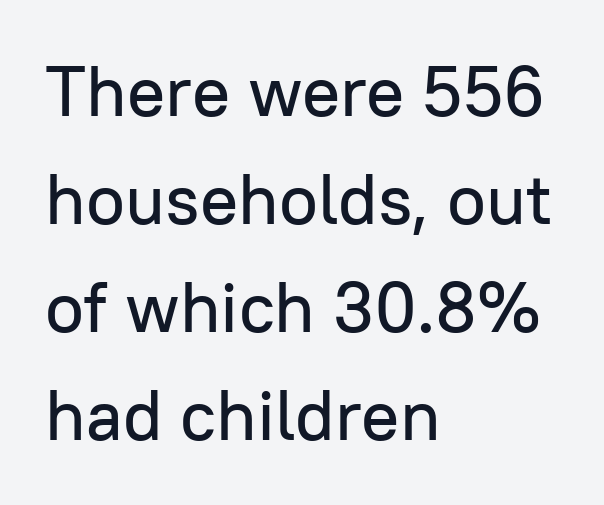
The image shows 71 px sans-serif type, upright; set left-aligned, normal line spacing (1.52x), normal letter spacing, not underlined; low stroke contrast and a medium x-height.
